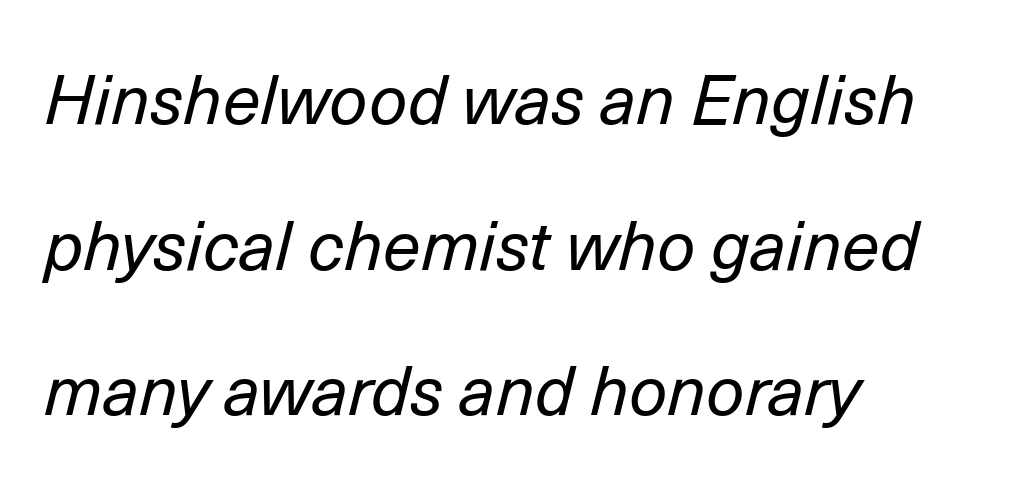
Q: Is the text bold? A: No.
Q: Is the text italic (slanted)? A: Yes, it leans right by about 14 degrees.
Q: Is the text underlined? A: No.
Q: How is the paragraph aligned? A: Left-aligned.
Q: Is the spacing between letters normal or unusually wide? A: Normal.
Q: Is the spacing between lines tight, normal or loose? A: Loose.
Q: Width (condensed, normal, or wide)? A: Normal.
Q: Stroke contrast? A: Low.
Q: x-height? A: Medium.
Q: Monospaced? A: No.
